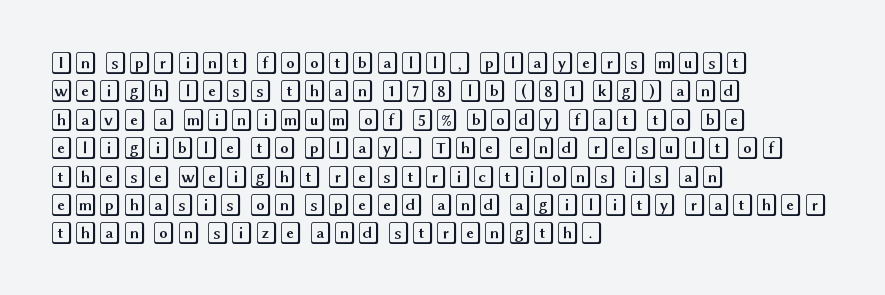
{"italic": "no", "underline": "no", "align": "left", "line_spacing": "normal", "line_spacing_ratio": 1.29, "letter_spacing": "normal", "letter_spacing_em": 0.0, "glyph_px": 22}
